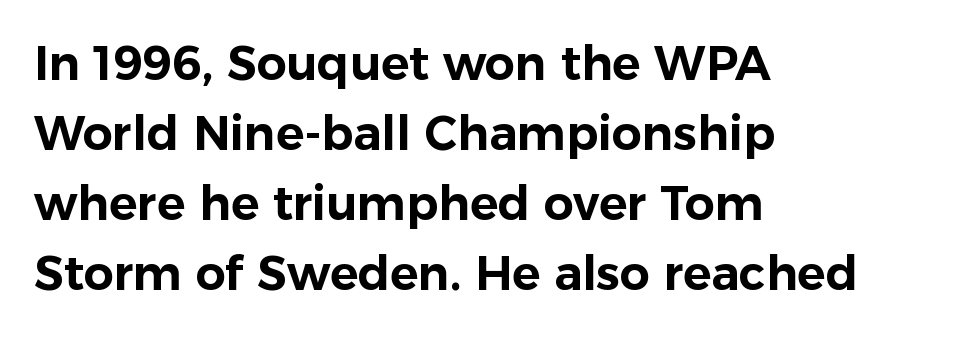
The image shows 47 px sans-serif type, upright; set left-aligned, normal line spacing (1.49x), normal letter spacing, not underlined; low stroke contrast and a medium x-height.
